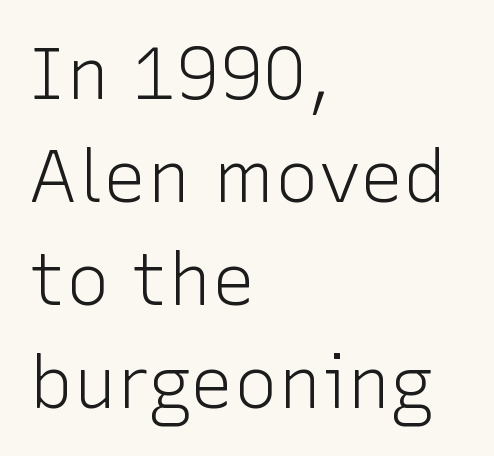
{"serif": "no", "italic": "no", "bold": "no", "weight": "light", "width": "normal", "stroke_contrast": "low", "x_height": "medium", "monospaced": "no", "underline": "no", "align": "left", "line_spacing": "normal", "line_spacing_ratio": 1.41, "letter_spacing": "normal", "letter_spacing_em": 0.0, "glyph_px": 73}
